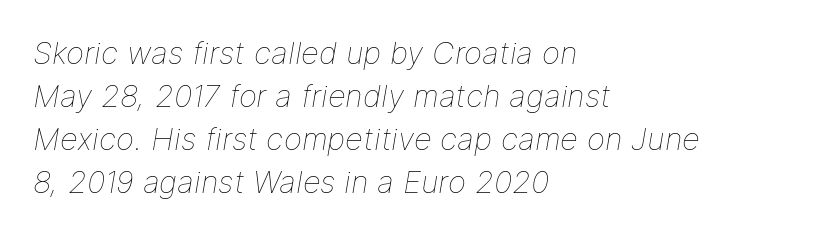
Q: Is the text bold? A: No.
Q: Is the text italic (slanted)? A: Yes, it leans right by about 9 degrees.
Q: Is the text underlined? A: No.
Q: How is the paragraph aligned? A: Left-aligned.
Q: Is the spacing between letters normal or unusually wide? A: Normal.
Q: Is the spacing between lines tight, normal or loose? A: Normal.
Q: Width (condensed, normal, or wide)? A: Normal.
Q: Stroke contrast? A: Low.
Q: x-height? A: Medium.
Q: Monospaced? A: No.
